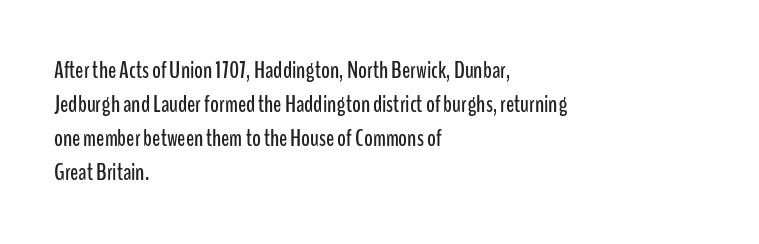
Q: Is the text italic (slanted)? A: No, it is upright.
Q: Is the text underlined? A: No.
Q: How is the paragraph aligned? A: Left-aligned.
Q: Is the spacing between letters normal or unusually wide? A: Normal.
Q: Is the spacing between lines tight, normal or loose? A: Normal.
